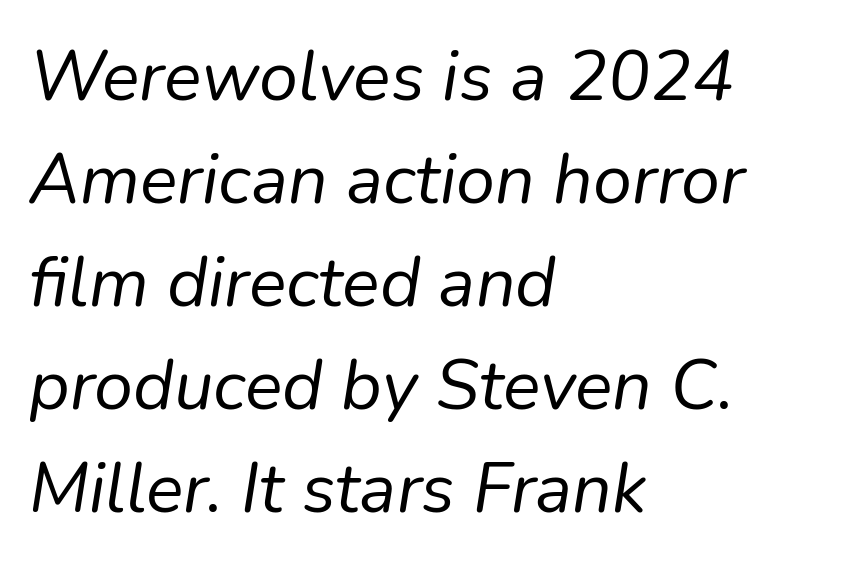
Unbolded letterforms with no extra heft. The words here are not underlined. These lines were composed using italics. These lines are rendered in a variable-pitch font.
